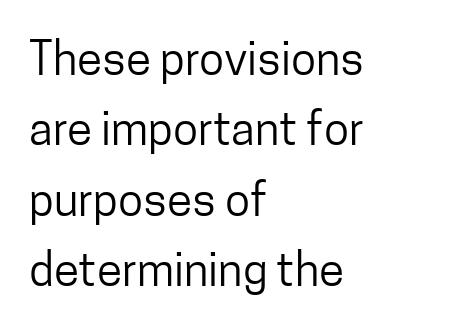
Q: Is the text bold? A: No.
Q: Is the text italic (slanted)? A: No, it is upright.
Q: Is the typeface a serif or a sans-serif typeface? A: Sans-serif.
Q: Is the text underlined? A: No.
Q: How is the paragraph aligned? A: Left-aligned.
Q: Is the spacing between letters normal or unusually wide? A: Normal.
Q: Is the spacing between lines tight, normal or loose? A: Normal.
Q: Width (condensed, normal, or wide)? A: Condensed.
Q: Stroke contrast? A: Low.
Q: x-height? A: Medium.
Q: Monospaced? A: No.
